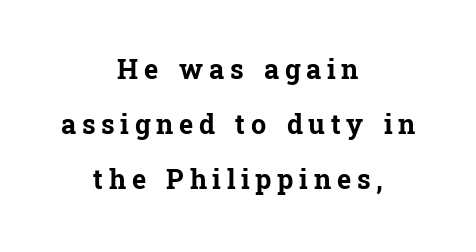
A centered setting, common on invitations and titles, is used for this passage. A bare baseline throughout the passage. What weight is shown? A full bold with thick strokes. How are the letters spaced? Widely, with obvious added tracking.
